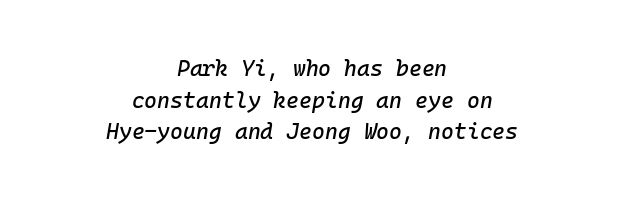
{"italic": "yes", "lean": "right", "slant_degrees": 10, "underline": "no", "align": "center", "line_spacing": "normal", "line_spacing_ratio": 1.44, "letter_spacing": "normal", "letter_spacing_em": 0.0, "glyph_px": 22}
